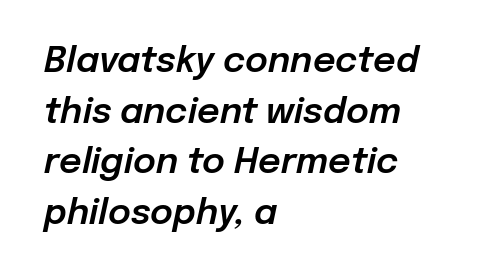
The image shows 35 px text type, italic (leaning right); set left-aligned, normal line spacing (1.45x), normal letter spacing, not underlined; low stroke contrast and a medium x-height.
